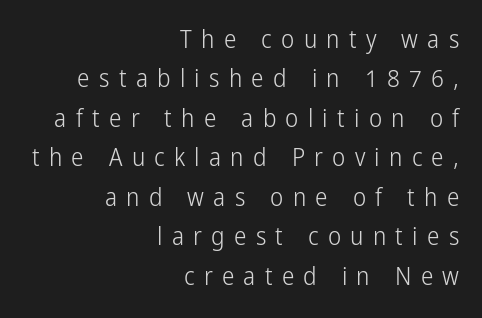
Weight: in the light-to-regular range. Right-aligned paragraph, ragged on the left. Posture: upright roman. Line spacing here is normal. The letters are spread apart with noticeably loose tracking.
